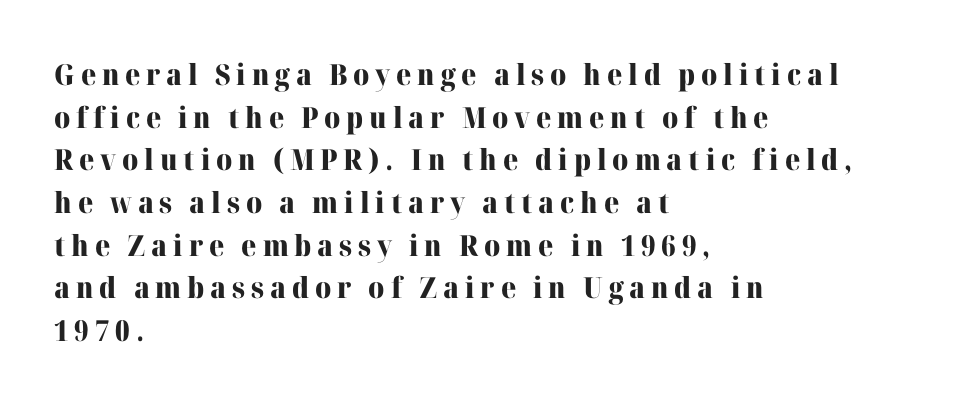
Type style note: has serifs. Each word looks stretched out because of the extra space between its letters. No italicization has been applied; the sample stays upright. This rendering uses left alignment, leaving the right contour irregular.
